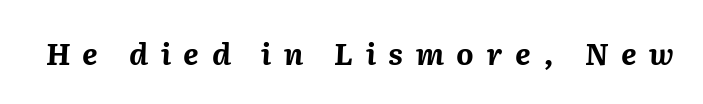
Note the varied advance widths — an 'i' is clearly narrower than an 'm'. The baseline area is clear. Emphasis-style slanted type is in use. In terms of letterspacing, this is a distinctly airy, spread setting. The passage shown is emphatically bold.
